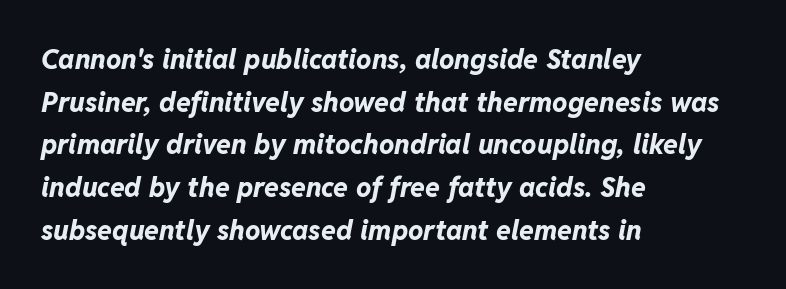
Q: Is the text bold? A: Yes.
Q: Is the text italic (slanted)? A: Yes, it leans right by about 11 degrees.
Q: Is the text underlined? A: No.
Q: How is the paragraph aligned? A: Left-aligned.
Q: Is the spacing between letters normal or unusually wide? A: Normal.
Q: Is the spacing between lines tight, normal or loose? A: Normal.
